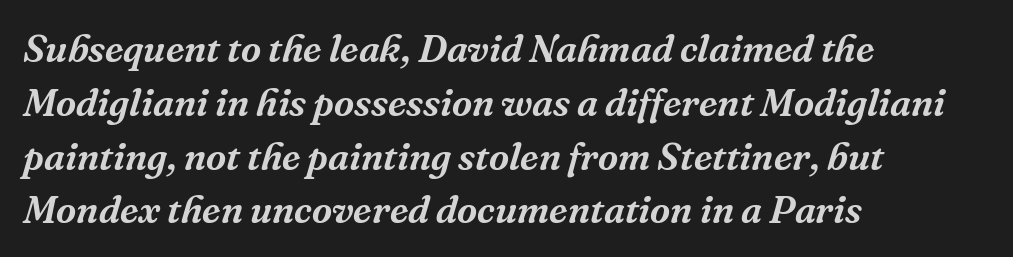
Glyph-to-glyph distance matches everyday printed text. An italicized treatment has been applied to the whole sample. Serifs: yes, visible at the terminals of the letterforms. Regarding leading, the lines here are spaced in the standard way. Think of a printed novel: that variable character pitch is what you see here. Clear beneath every line of the passage.
